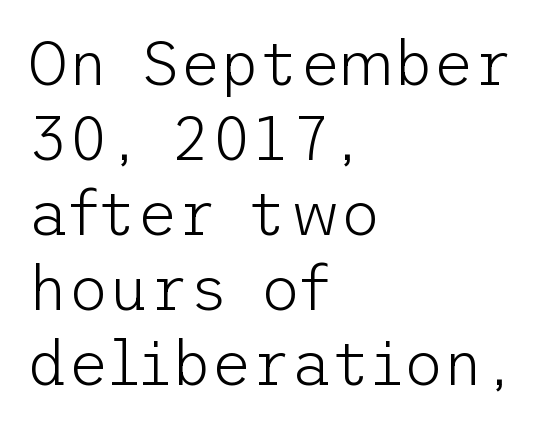
Q: Is the text bold? A: No.
Q: Is the text italic (slanted)? A: No, it is upright.
Q: Is the typeface a serif or a sans-serif typeface? A: Sans-serif.
Q: Is the text underlined? A: No.
Q: How is the paragraph aligned? A: Left-aligned.
Q: Is the spacing between letters normal or unusually wide? A: Normal.
Q: Width (condensed, normal, or wide)? A: Normal.
Q: Stroke contrast? A: Low.
Q: x-height? A: Medium.
